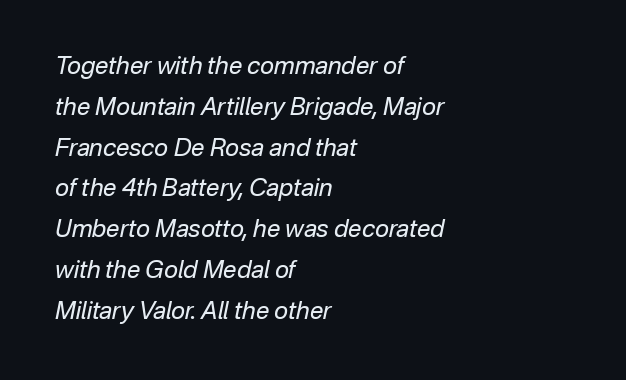
{"italic": "yes", "lean": "right", "slant_degrees": 12, "bold": "no", "underline": "no", "align": "left", "line_spacing": "normal", "line_spacing_ratio": 1.7, "letter_spacing": "normal", "letter_spacing_em": 0.0, "glyph_px": 24}
